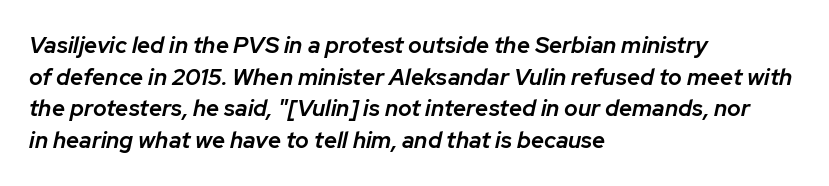
The text carries the slant typical of an italic or oblique font. Honestly, the row spacing looks completely unremarkable. Layout note: lines flush left. Its strokes are somewhat broadened, the hallmark of semibold type.
